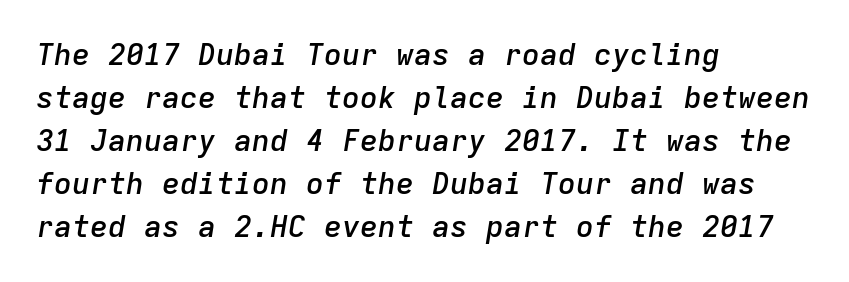
The image shows 30 px semibold type, italic (leaning right), monospaced; set left-aligned, normal line spacing (1.43x), normal letter spacing, not underlined; low stroke contrast and a medium x-height.
